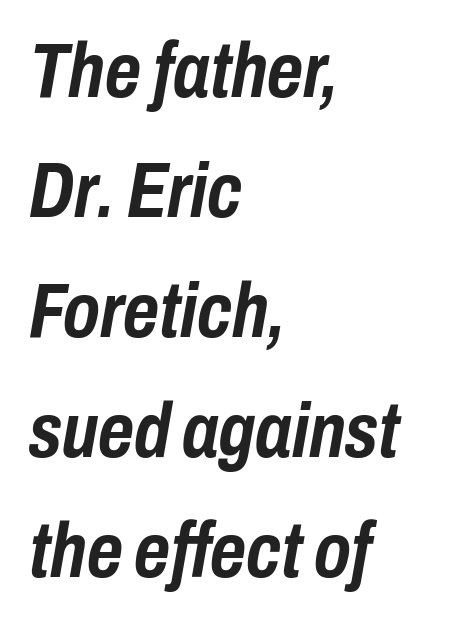
Character widths vary here, with narrow letters taking less room than wide ones. Every letter is thick-stroked: bold, no question. Each new line begins a customary step beneath the previous one. This sample is left-justified, so line endings fall wherever the words run out.
